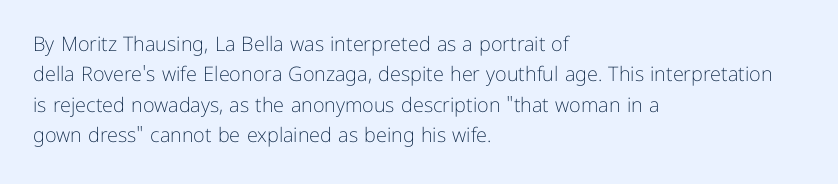
The image shows 20 px text type, upright; set left-aligned, normal line spacing (1.52x), normal letter spacing, not underlined.
